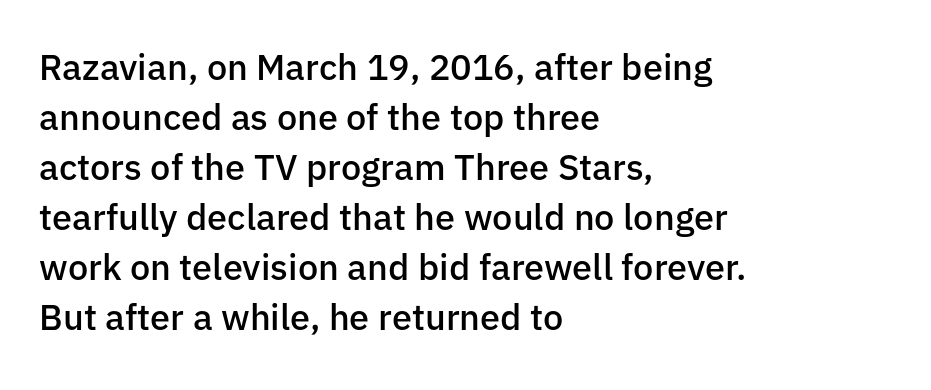
{"serif": "no", "italic": "no", "bold": "semi", "weight": "semibold", "width": "normal", "stroke_contrast": "low", "x_height": "medium", "monospaced": "no", "underline": "no", "align": "left", "line_spacing": "normal", "line_spacing_ratio": 1.39, "letter_spacing": "normal", "letter_spacing_em": 0.0, "glyph_px": 36}
